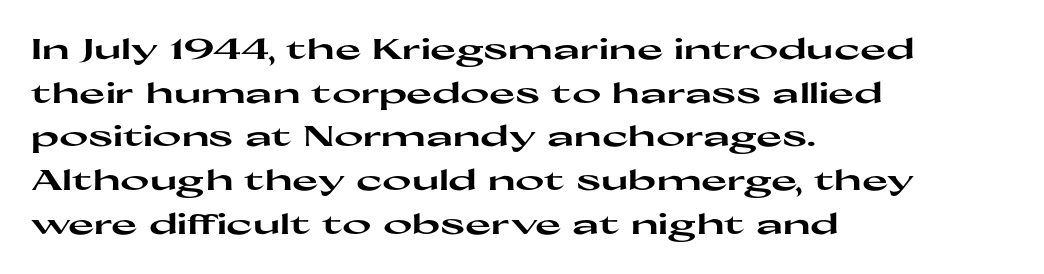
Q: Is the text bold? A: Yes.
Q: Is the text italic (slanted)? A: No, it is upright.
Q: Is the typeface a serif or a sans-serif typeface? A: Sans-serif.
Q: Is the text underlined? A: No.
Q: How is the paragraph aligned? A: Left-aligned.
Q: Is the spacing between letters normal or unusually wide? A: Normal.
Q: Is the spacing between lines tight, normal or loose? A: Normal.
Q: Width (condensed, normal, or wide)? A: Wide.
Q: Stroke contrast? A: High.
Q: x-height? A: Medium.
Q: Monospaced? A: No.
